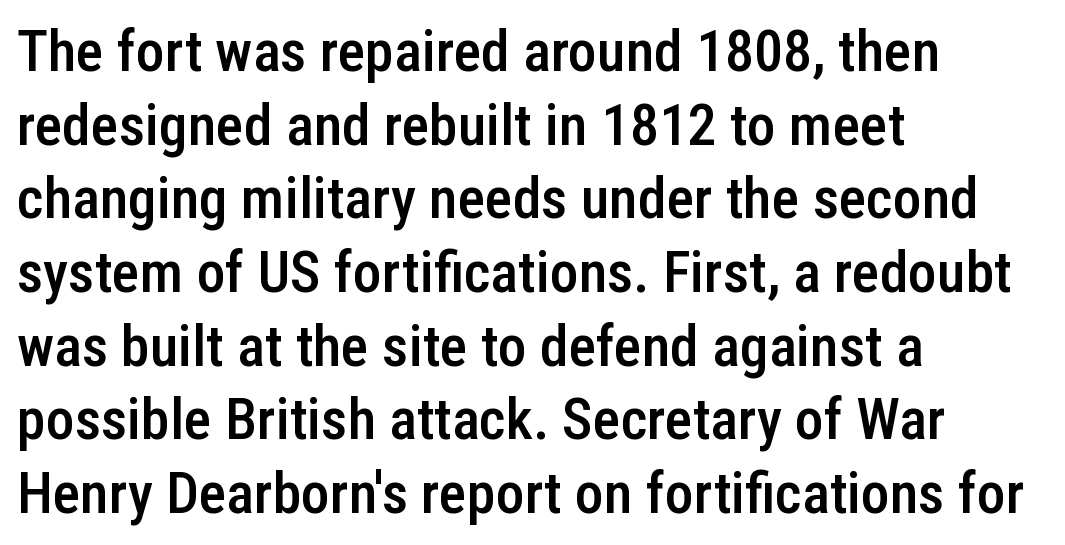
Q: Is the text bold? A: Semi-bold.
Q: Is the text italic (slanted)? A: No, it is upright.
Q: Is the typeface a serif or a sans-serif typeface? A: Sans-serif.
Q: Is the text underlined? A: No.
Q: How is the paragraph aligned? A: Left-aligned.
Q: Is the spacing between letters normal or unusually wide? A: Normal.
Q: Is the spacing between lines tight, normal or loose? A: Normal.
Q: Width (condensed, normal, or wide)? A: Condensed.
Q: Stroke contrast? A: Low.
Q: x-height? A: Medium.
Q: Monospaced? A: No.
